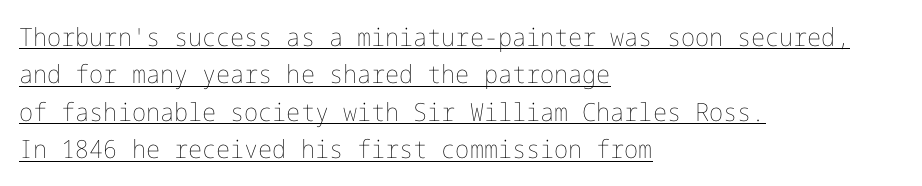
The image shows 25 px text type, upright; set left-aligned, normal line spacing (1.5x), normal letter spacing, underlined.
